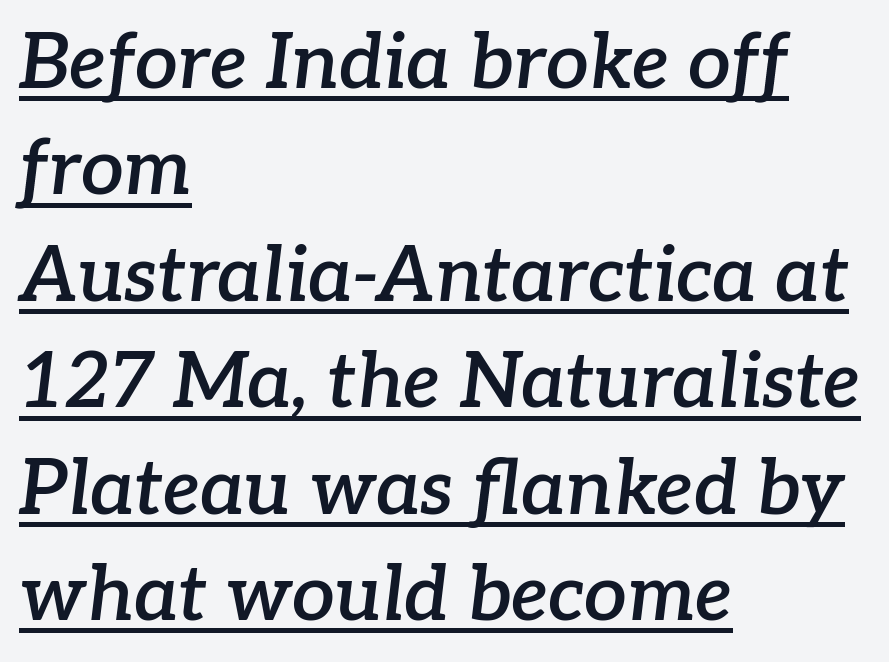
Caption: standard tracking, unaltered. These lines sit exactly where default settings would place them. Character widths vary here, with narrow letters taking less room than wide ones. Each glyph is drawn with semibold strokes, heavier than normal yet not fully bold. This rendering features underlined lettering. There's an unmistakable incline to the writing here.
